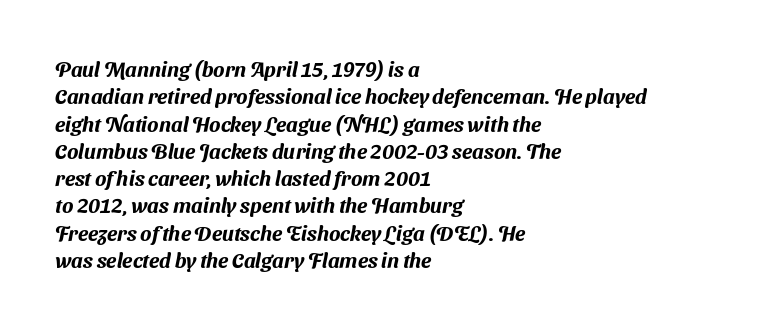
{"underline": "no", "align": "left", "line_spacing": "normal", "line_spacing_ratio": 1.3, "letter_spacing": "normal", "letter_spacing_em": 0.0, "glyph_px": 21}
